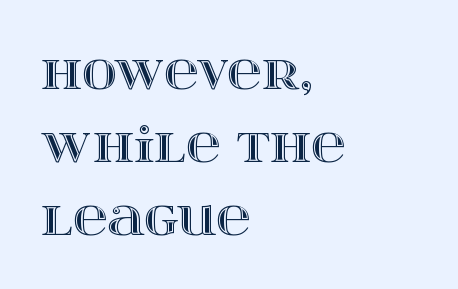
The image shows 48 px wide type, upright; set left-aligned, normal line spacing (1.52x), normal letter spacing, not underlined; a large x-height.
